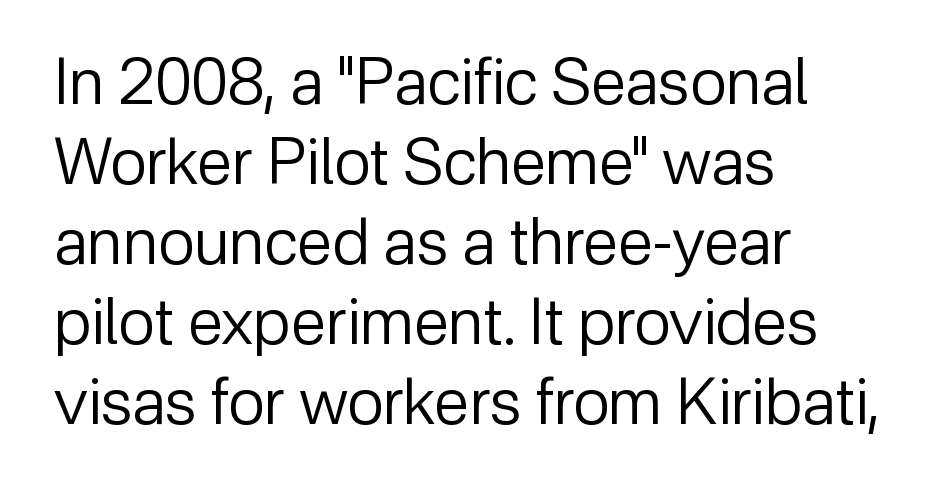
The image shows 64 px regular-weight sans-serif type, upright; set left-aligned, normal line spacing (1.25x), normal letter spacing, not underlined; low stroke contrast and a medium x-height.
